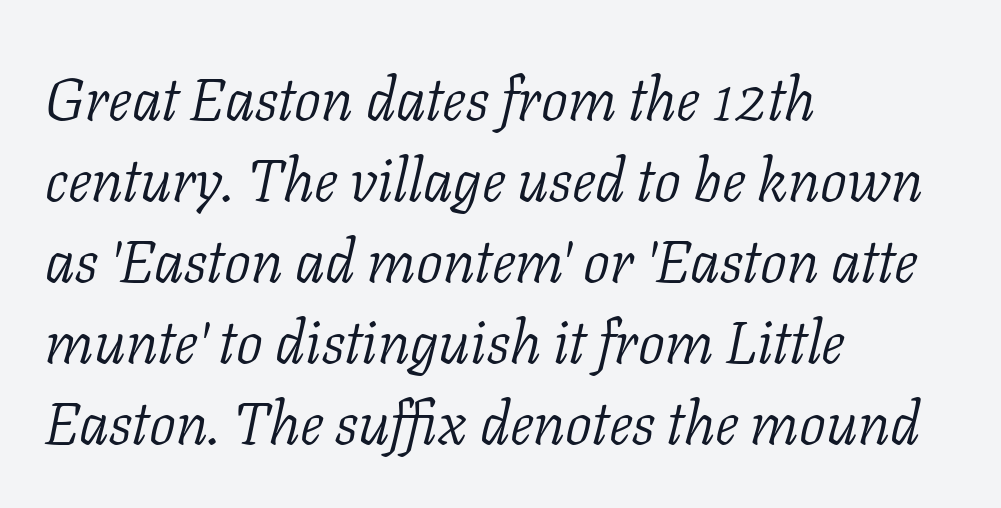
{"serif": "yes", "italic": "yes", "lean": "right", "slant_degrees": 11, "bold": "no", "weight": "light", "width": "normal", "stroke_contrast": "low", "x_height": "medium", "monospaced": "no", "underline": "no", "align": "left", "line_spacing": "normal", "line_spacing_ratio": 1.35, "letter_spacing": "normal", "letter_spacing_em": 0.0, "glyph_px": 60}
